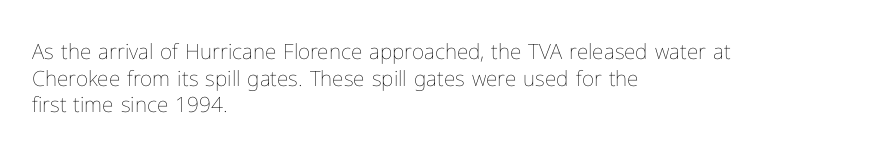
Q: Is the text bold? A: No.
Q: Is the text italic (slanted)? A: No, it is upright.
Q: Is the text underlined? A: No.
Q: How is the paragraph aligned? A: Left-aligned.
Q: Is the spacing between letters normal or unusually wide? A: Normal.
Q: Is the spacing between lines tight, normal or loose? A: Normal.
